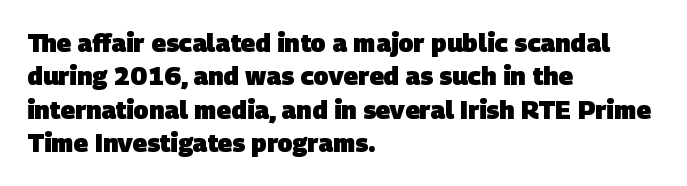
Q: Is the text bold? A: Yes.
Q: Is the text underlined? A: No.
Q: How is the paragraph aligned? A: Left-aligned.
Q: Is the spacing between letters normal or unusually wide? A: Normal.
Q: Is the spacing between lines tight, normal or loose? A: Normal.
